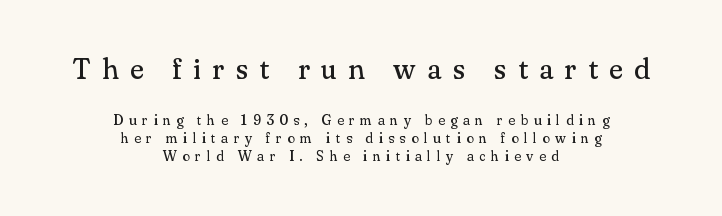
Look at the bottom of the vertical strokes: they flare into serifs here. Here the glyphs are tracked loosely, breaking word shapes into spaced letters. Counters stay open thanks to moderate or lighter strokes. The passage shown is not underscored anywhere. Vertically, the passage feels balanced, rows spaced as you'd expect.
